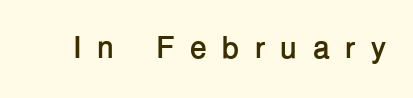
The image shows 31 px semibold sans-serif type, upright; set unusually wide letter spacing (+0.49 em), not underlined; low stroke contrast and a medium x-height.
